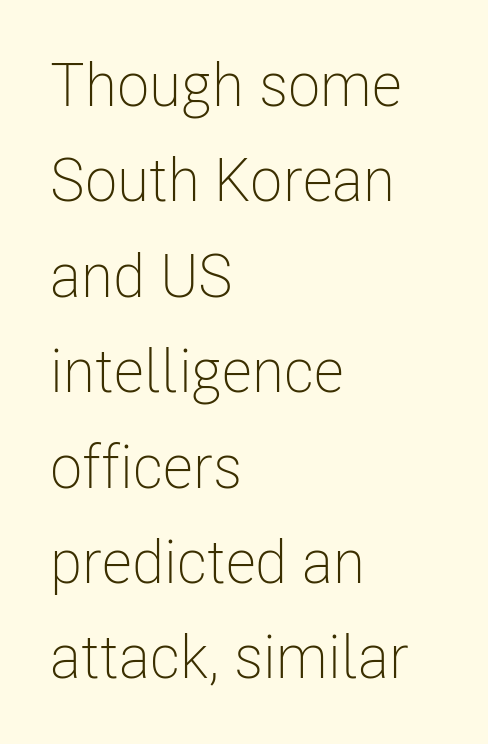
{"serif": "no", "italic": "no", "bold": "no", "weight": "light", "width": "condensed", "stroke_contrast": "low", "x_height": "medium", "monospaced": "no", "underline": "no", "align": "left", "line_spacing": "normal", "line_spacing_ratio": 1.59, "letter_spacing": "normal", "letter_spacing_em": 0.0, "glyph_px": 60}
